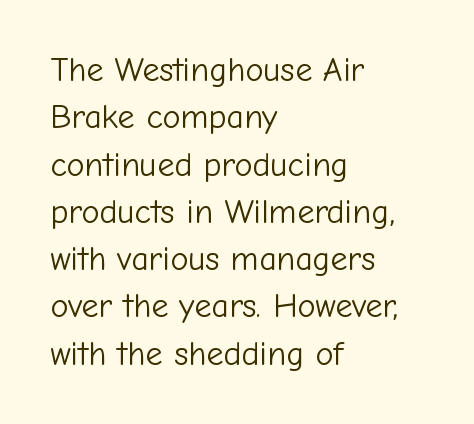
Q: Is the text bold? A: No.
Q: Is the text italic (slanted)? A: No, it is upright.
Q: Is the typeface a serif or a sans-serif typeface? A: Sans-serif.
Q: Is the text underlined? A: No.
Q: How is the paragraph aligned? A: Left-aligned.
Q: Is the spacing between letters normal or unusually wide? A: Normal.
Q: Is the spacing between lines tight, normal or loose? A: Normal.
Q: Width (condensed, normal, or wide)? A: Normal.
Q: Stroke contrast? A: Low.
Q: x-height? A: Medium.
Q: Monospaced? A: No.
